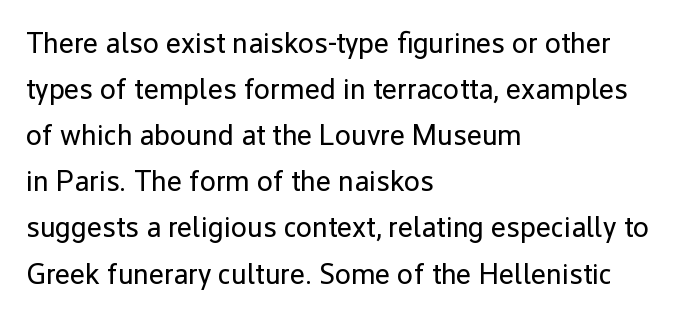
Clear beneath every line of the passage. Which margin do the lines hug? The left one — the right edge is uneven. Each letter keeps its own natural width here, so spacing adapts to shape. Is the stroke heavy? The answer is a plain regular-or-lighter.
